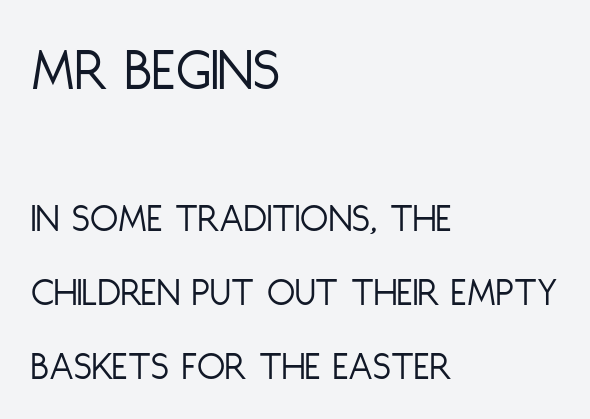
{"serif": "no", "italic": "no", "bold": "no", "weight": "light", "width": "condensed", "stroke_contrast": "low", "x_height": "large", "monospaced": "no", "underline": "no", "align": "left", "line_spacing_ratio": 1.8, "letter_spacing": "normal", "letter_spacing_em": 0.0, "larger_block": "first", "size_ratio": 1.51, "glyph_px": 62}
